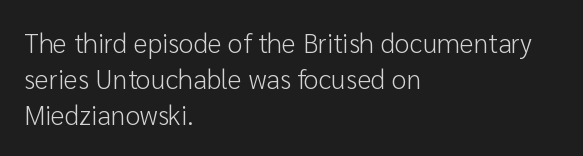
The image shows 27 px text type, upright; set left-aligned, normal line spacing (1.33x), normal letter spacing, not underlined.
